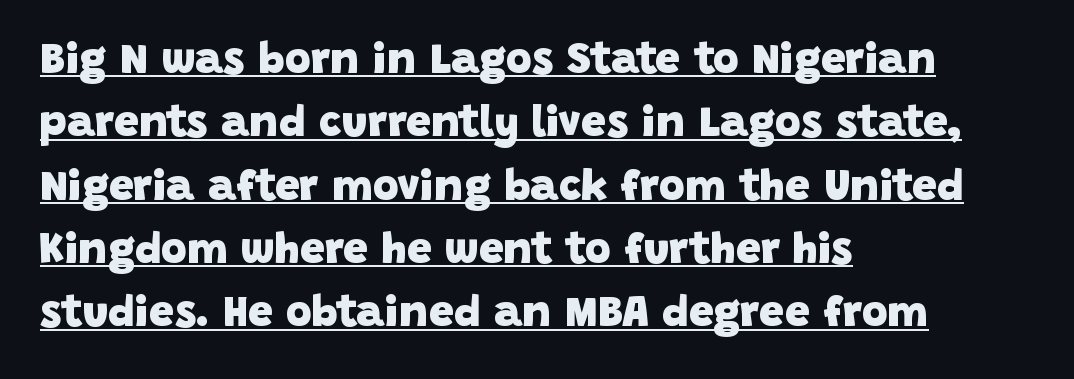
Q: Is the text bold? A: Yes.
Q: Is the typeface a serif or a sans-serif typeface? A: Sans-serif.
Q: Is the text underlined? A: Yes.
Q: How is the paragraph aligned? A: Left-aligned.
Q: Is the spacing between letters normal or unusually wide? A: Normal.
Q: Is the spacing between lines tight, normal or loose? A: Normal.
Q: Width (condensed, normal, or wide)? A: Normal.
Q: Stroke contrast? A: Low.
Q: x-height? A: Large.
Q: Monospaced? A: No.
